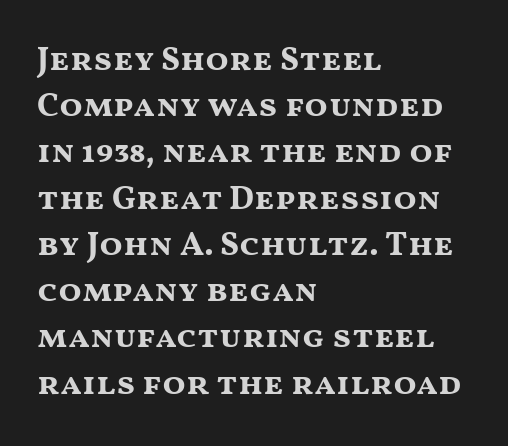
Q: Is the text bold? A: Yes.
Q: Is the text italic (slanted)? A: No, it is upright.
Q: Is the typeface a serif or a sans-serif typeface? A: Sans-serif.
Q: Is the text underlined? A: No.
Q: How is the paragraph aligned? A: Left-aligned.
Q: Is the spacing between letters normal or unusually wide? A: Normal.
Q: Is the spacing between lines tight, normal or loose? A: Normal.
Q: Width (condensed, normal, or wide)? A: Wide.
Q: Stroke contrast? A: Medium.
Q: x-height? A: Medium.
Q: Monospaced? A: No.
